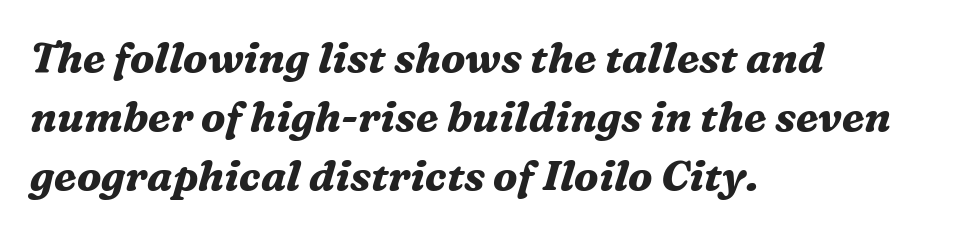
{"serif": "yes", "italic": "yes", "lean": "right", "slant_degrees": 16, "bold": "yes", "weight": "bold", "width": "normal", "stroke_contrast": "medium", "x_height": "medium", "monospaced": "no", "underline": "no", "align": "left", "line_spacing": "normal", "line_spacing_ratio": 1.41, "letter_spacing": "normal", "letter_spacing_em": 0.0, "glyph_px": 42}
